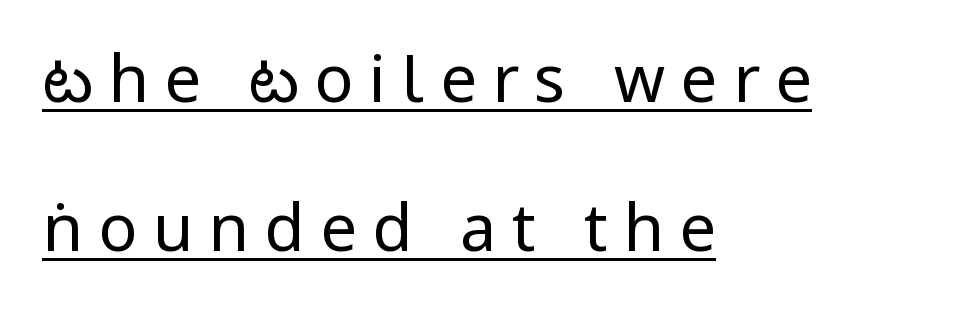
{"serif": "no", "italic": "no", "bold": "no", "weight": "regular", "width": "condensed", "stroke_contrast": "low", "x_height": "large", "monospaced": "no", "underline": "yes", "align": "left", "line_spacing": "loose", "line_spacing_ratio": 2.29, "letter_spacing": "wide", "letter_spacing_em": 0.24, "glyph_px": 65}
